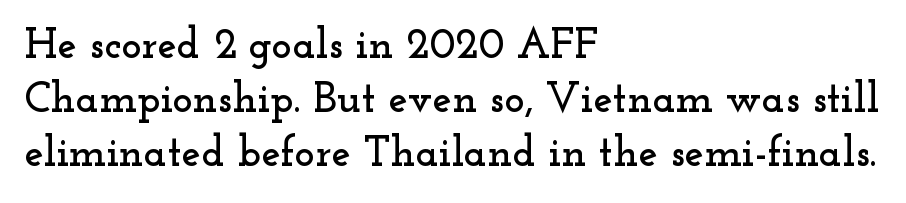
Q: Is the text italic (slanted)? A: No, it is upright.
Q: Is the typeface a serif or a sans-serif typeface? A: Serif.
Q: Is the text underlined? A: No.
Q: How is the paragraph aligned? A: Left-aligned.
Q: Is the spacing between letters normal or unusually wide? A: Normal.
Q: Is the spacing between lines tight, normal or loose? A: Normal.
Q: Width (condensed, normal, or wide)? A: Wide.
Q: Stroke contrast? A: Low.
Q: x-height? A: Small.
Q: Monospaced? A: No.
